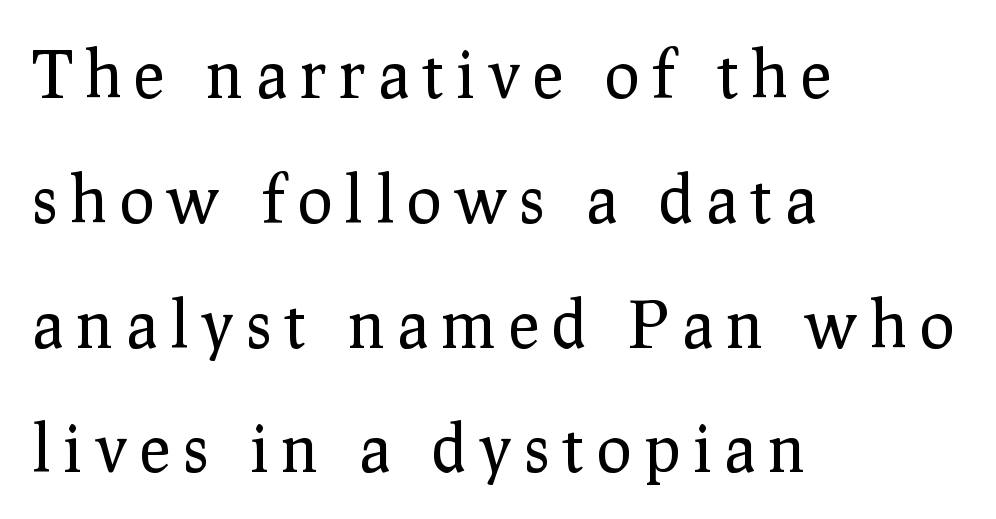
{"serif": "yes", "italic": "no", "bold": "no", "weight": "regular", "width": "normal", "stroke_contrast": "low", "x_height": "medium", "monospaced": "no", "underline": "no", "align": "left", "line_spacing": "loose", "line_spacing_ratio": 1.92, "letter_spacing": "wide", "letter_spacing_em": 0.2, "glyph_px": 65}
